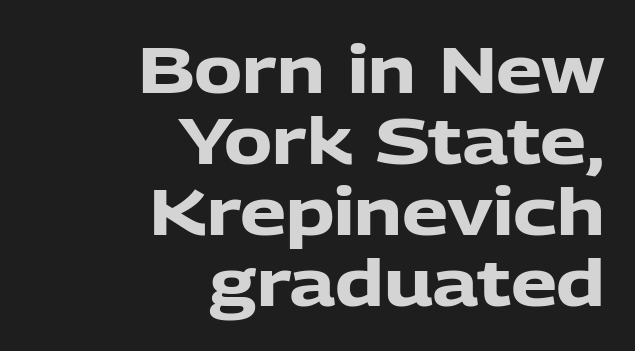
The image shows 65 px heavy sans-serif type, upright; set right-aligned, tight line spacing (1.09x), normal letter spacing, not underlined; low stroke contrast and a medium x-height.
